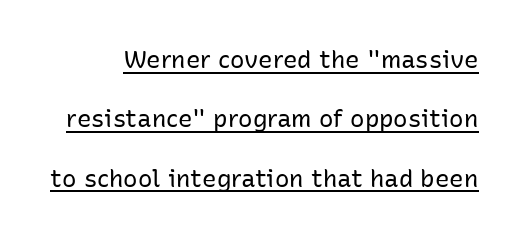
Each stroke keeps to a modest, everyday thickness or less. Baseline-to-baseline distance is far greater than the letter height. Like a heading marked for emphasis, these lines bear an underscore. The letters stand upright; this is a roman face. What stands out about the letter spacing? Nothing — it is the standard amount.
